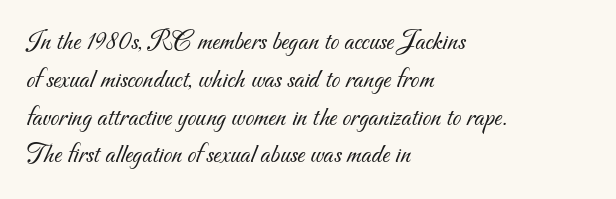
The image shows 28 px light sans-serif type; set left-aligned, normal line spacing (1.35x), normal letter spacing, not underlined; medium stroke contrast and a small x-height.
